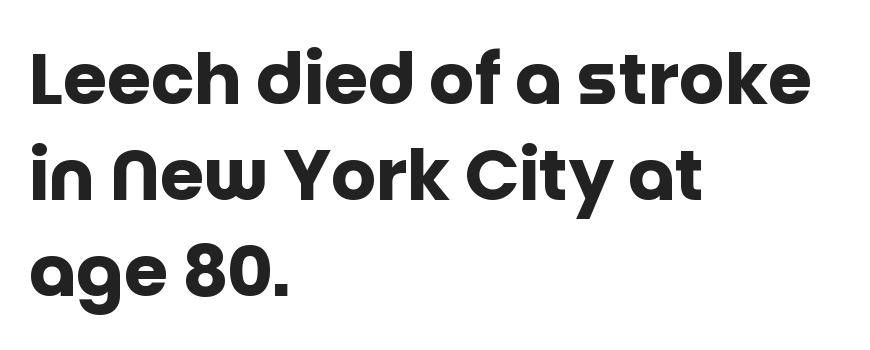
Q: Is the text bold? A: Yes.
Q: Is the text italic (slanted)? A: No, it is upright.
Q: Is the typeface a serif or a sans-serif typeface? A: Sans-serif.
Q: Is the text underlined? A: No.
Q: How is the paragraph aligned? A: Left-aligned.
Q: Is the spacing between letters normal or unusually wide? A: Normal.
Q: Is the spacing between lines tight, normal or loose? A: Normal.
Q: Width (condensed, normal, or wide)? A: Normal.
Q: Stroke contrast? A: Low.
Q: x-height? A: Large.
Q: Monospaced? A: No.
